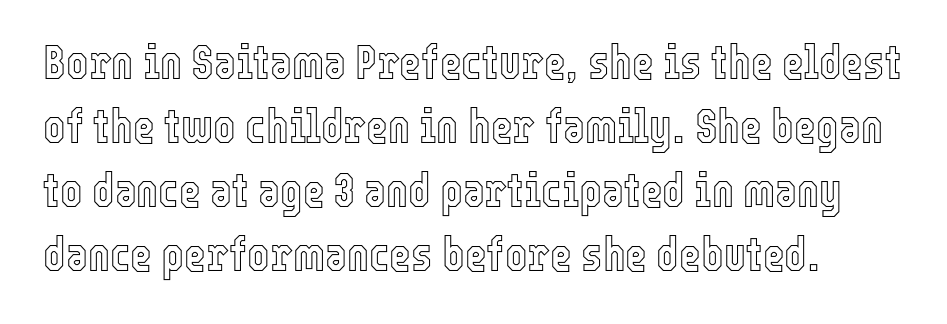
{"italic": "no", "width": "condensed", "x_height": "medium", "monospaced": "no", "underline": "no", "line_spacing": "normal", "line_spacing_ratio": 1.36, "letter_spacing": "normal", "letter_spacing_em": 0.0, "glyph_px": 47}
